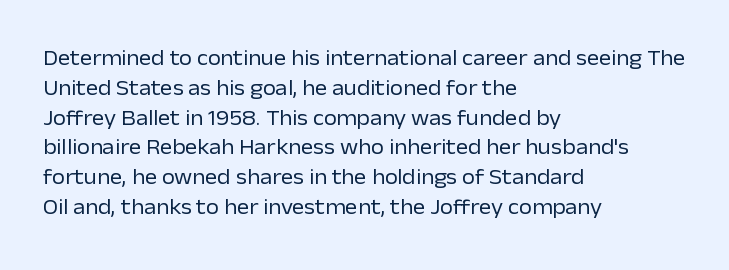
The image shows 21 px text type, upright; set left-aligned, normal line spacing (1.42x), normal letter spacing, not underlined.
